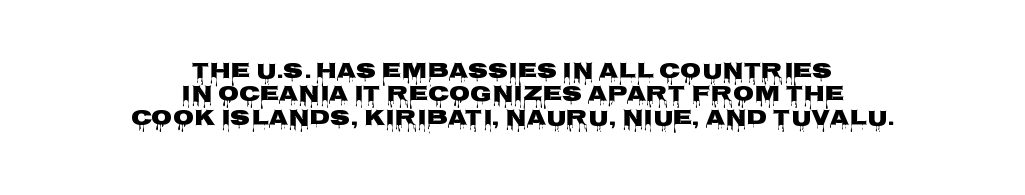
Q: Is the text bold? A: Yes.
Q: Is the text italic (slanted)? A: No, it is upright.
Q: Is the text underlined? A: No.
Q: How is the paragraph aligned? A: Centered.
Q: Is the spacing between letters normal or unusually wide? A: Normal.
Q: Is the spacing between lines tight, normal or loose? A: Tight.
